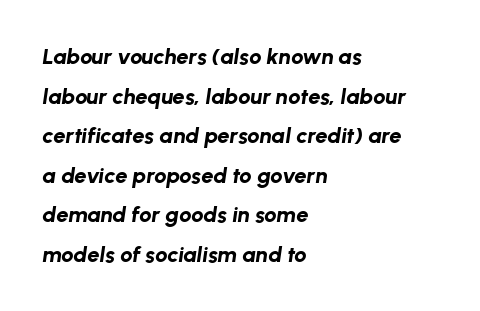
Notice how thick the strokes are: this is what a full bold looks like. In CSS terms this would be text-align: left. Every character sits at an angle, as italics do. Nothing unusual about the tracking: characters are spaced as the font intends.
